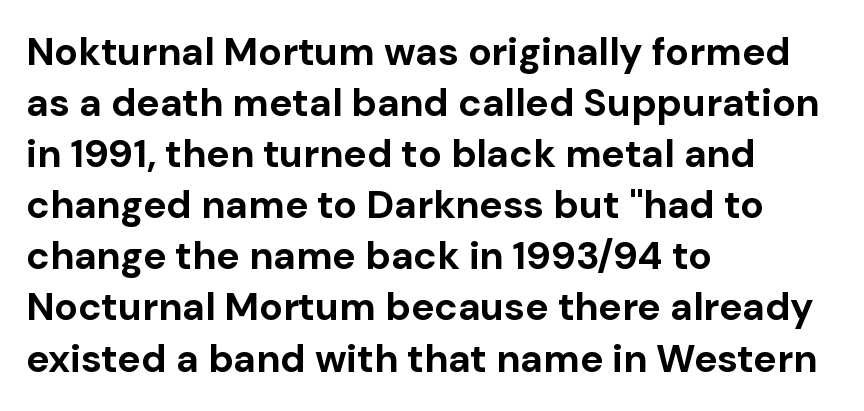
{"serif": "no", "italic": "no", "bold": "yes", "weight": "bold", "width": "normal", "stroke_contrast": "low", "x_height": "medium", "monospaced": "no", "underline": "no", "align": "left", "line_spacing": "normal", "line_spacing_ratio": 1.31, "letter_spacing": "normal", "letter_spacing_em": 0.0, "glyph_px": 39}
